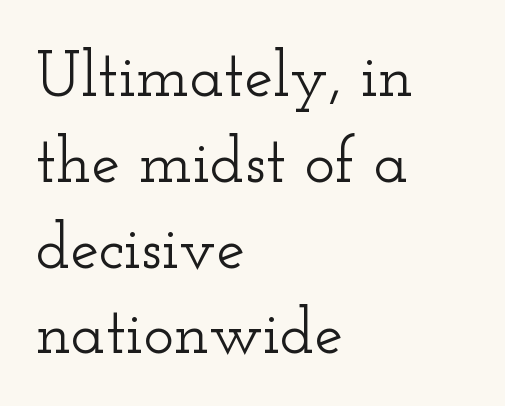
The image shows 64 px wide serif type, upright; set left-aligned, normal line spacing (1.34x), normal letter spacing, not underlined; low stroke contrast and a small x-height.
